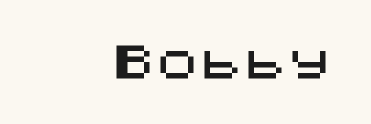
The letters carry no serifs — their stems end cleanly without finishing strokes. Here the glyphs are tracked normally, forming tight word shapes. The lettering holds an erect, upright posture throughout. The space directly below the letters is spotless.
